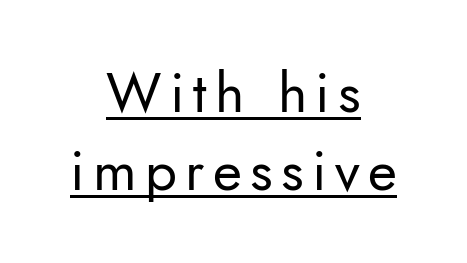
Q: Is the text bold? A: No.
Q: Is the text italic (slanted)? A: No, it is upright.
Q: Is the typeface a serif or a sans-serif typeface? A: Sans-serif.
Q: Is the text underlined? A: Yes.
Q: How is the paragraph aligned? A: Centered.
Q: Is the spacing between lines tight, normal or loose? A: Normal.
Q: Width (condensed, normal, or wide)? A: Normal.
Q: Stroke contrast? A: Low.
Q: x-height? A: Small.
Q: Monospaced? A: No.
